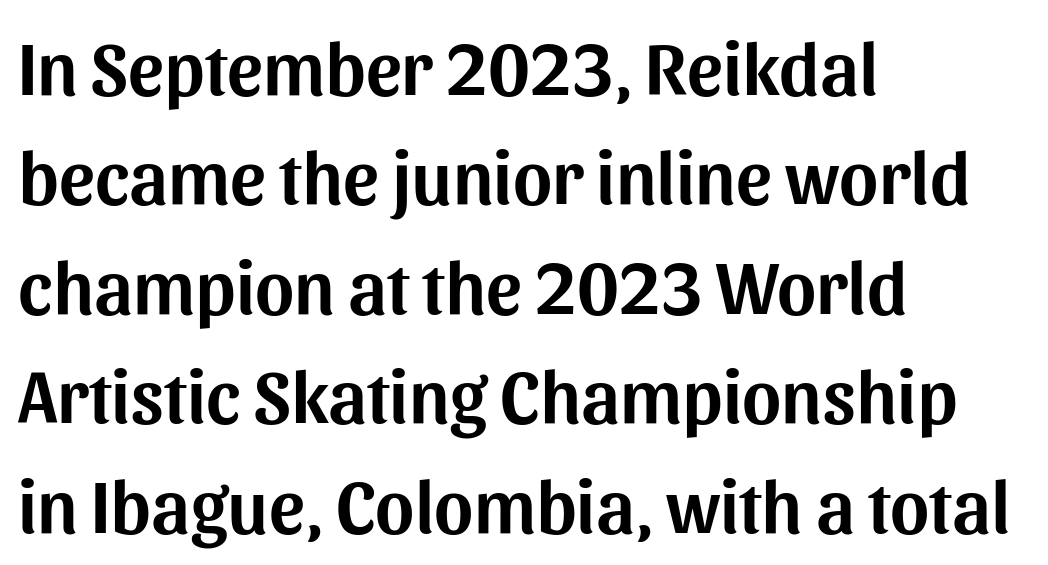
A normal amount of white space separates one row of letters from the next. You could call the tracking neutral — neither tight nor loose. Notice how the passage keeps a crisp vertical edge on the left only. Notice how the stems are strictly vertical — no italics here. Spacing verdict: proportional, widths tailored to each character. Grotesque or geometric, the face here clearly has no serifs.
